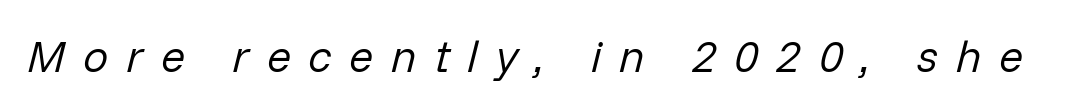
Q: Is the text bold? A: No.
Q: Is the text italic (slanted)? A: Yes, it leans right by about 14 degrees.
Q: Is the text underlined? A: No.
Q: Is the spacing between letters normal or unusually wide? A: Unusually wide.
Q: Width (condensed, normal, or wide)? A: Normal.
Q: Stroke contrast? A: Low.
Q: x-height? A: Medium.
Q: Monospaced? A: No.
